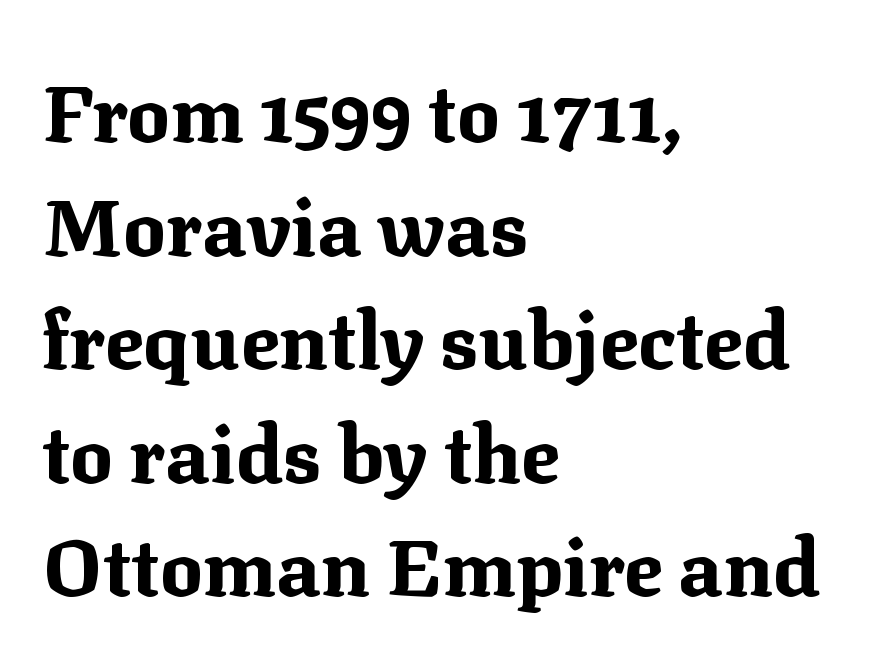
{"serif": "yes", "italic": "no", "bold": "yes", "weight": "bold", "width": "normal", "stroke_contrast": "medium", "x_height": "medium", "monospaced": "no", "underline": "no", "align": "left", "line_spacing": "normal", "line_spacing_ratio": 1.42, "letter_spacing": "normal", "letter_spacing_em": 0.0, "glyph_px": 80}
